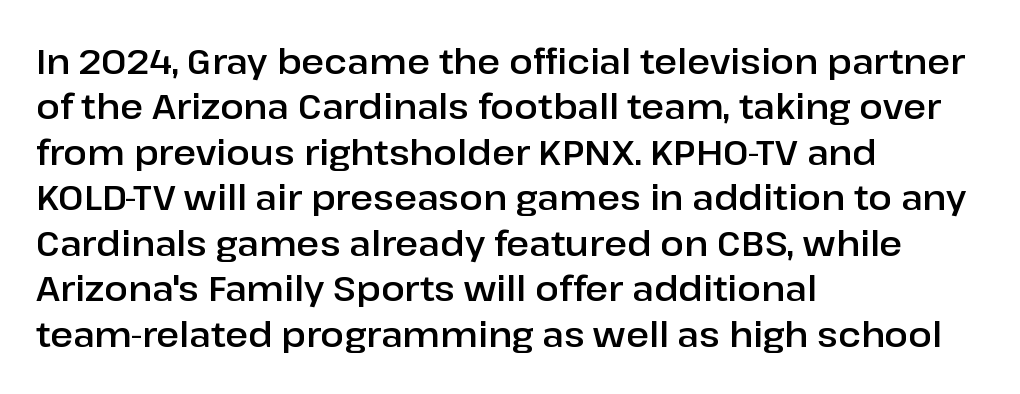
The lettering holds an erect, upright posture throughout. Every row of glyphs begins at an identical x-position on the left. This sample has the flowing, uneven cadence of proportional lettering. Is the letter spacing exaggerated? No — it looks like the ordinary default. Is this a sans? Yes — the strokes have no serifs.
